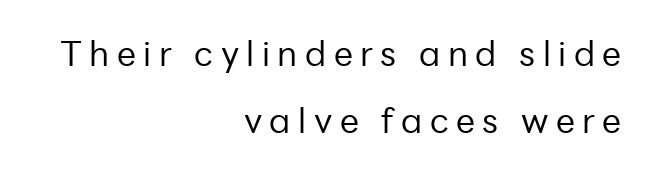
Q: Is the text bold? A: No.
Q: Is the text italic (slanted)? A: No, it is upright.
Q: Is the typeface a serif or a sans-serif typeface? A: Sans-serif.
Q: Is the text underlined? A: No.
Q: How is the paragraph aligned? A: Right-aligned.
Q: Is the spacing between letters normal or unusually wide? A: Unusually wide.
Q: Is the spacing between lines tight, normal or loose? A: Loose.
Q: Width (condensed, normal, or wide)? A: Normal.
Q: Stroke contrast? A: Low.
Q: x-height? A: Medium.
Q: Monospaced? A: No.
